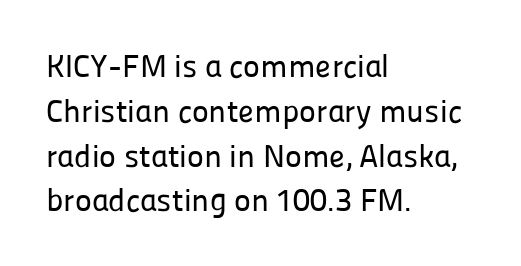
Q: Is the text italic (slanted)? A: No, it is upright.
Q: Is the typeface a serif or a sans-serif typeface? A: Sans-serif.
Q: Is the text underlined? A: No.
Q: How is the paragraph aligned? A: Left-aligned.
Q: Is the spacing between letters normal or unusually wide? A: Normal.
Q: Is the spacing between lines tight, normal or loose? A: Normal.
Q: Width (condensed, normal, or wide)? A: Normal.
Q: Stroke contrast? A: Low.
Q: x-height? A: Medium.
Q: Monospaced? A: No.
